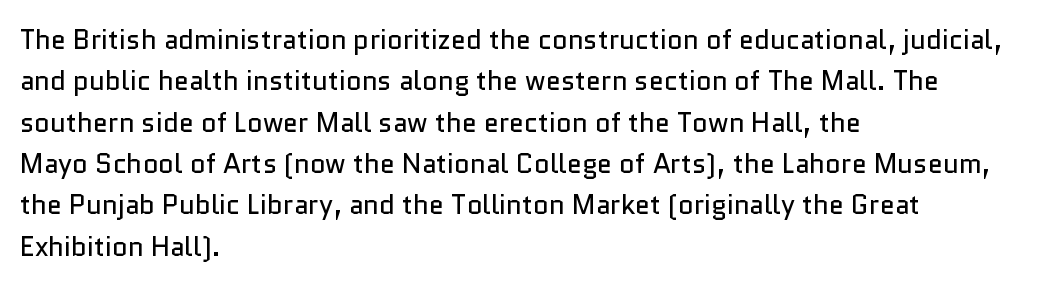
{"italic": "no", "bold": "no", "underline": "no", "align": "left", "line_spacing": "normal", "line_spacing_ratio": 1.53, "letter_spacing": "normal", "letter_spacing_em": 0.0, "glyph_px": 27}
